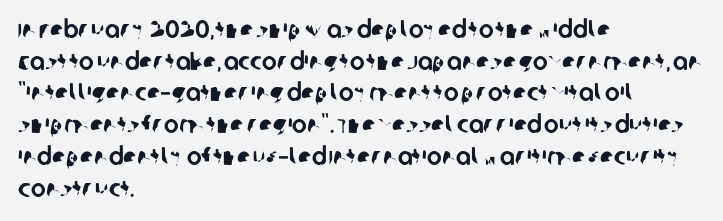
{"underline": "no", "align": "left", "line_spacing": "normal", "line_spacing_ratio": 1.27, "letter_spacing": "normal", "letter_spacing_em": 0.0, "glyph_px": 25}
